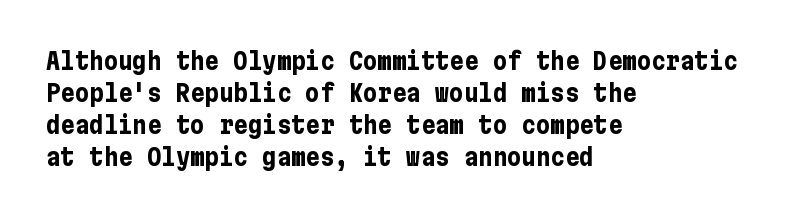
Q: Is the text bold? A: Yes.
Q: Is the text italic (slanted)? A: No, it is upright.
Q: Is the text underlined? A: No.
Q: How is the paragraph aligned? A: Left-aligned.
Q: Is the spacing between letters normal or unusually wide? A: Normal.
Q: Is the spacing between lines tight, normal or loose? A: Normal.
